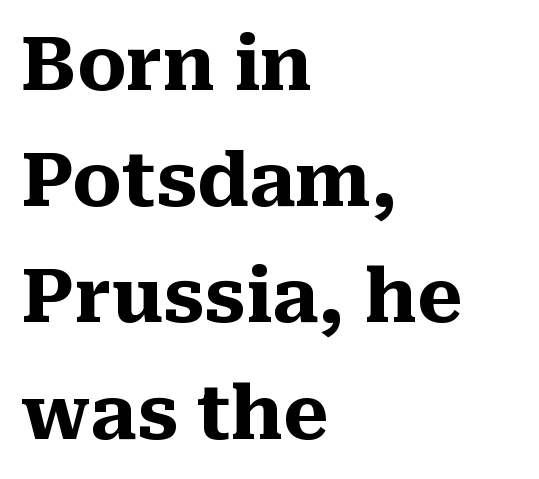
Q: Is the text bold? A: Yes.
Q: Is the text italic (slanted)? A: No, it is upright.
Q: Is the typeface a serif or a sans-serif typeface? A: Serif.
Q: Is the text underlined? A: No.
Q: How is the paragraph aligned? A: Left-aligned.
Q: Is the spacing between letters normal or unusually wide? A: Normal.
Q: Is the spacing between lines tight, normal or loose? A: Normal.
Q: Width (condensed, normal, or wide)? A: Normal.
Q: Stroke contrast? A: Medium.
Q: x-height? A: Medium.
Q: Monospaced? A: No.
